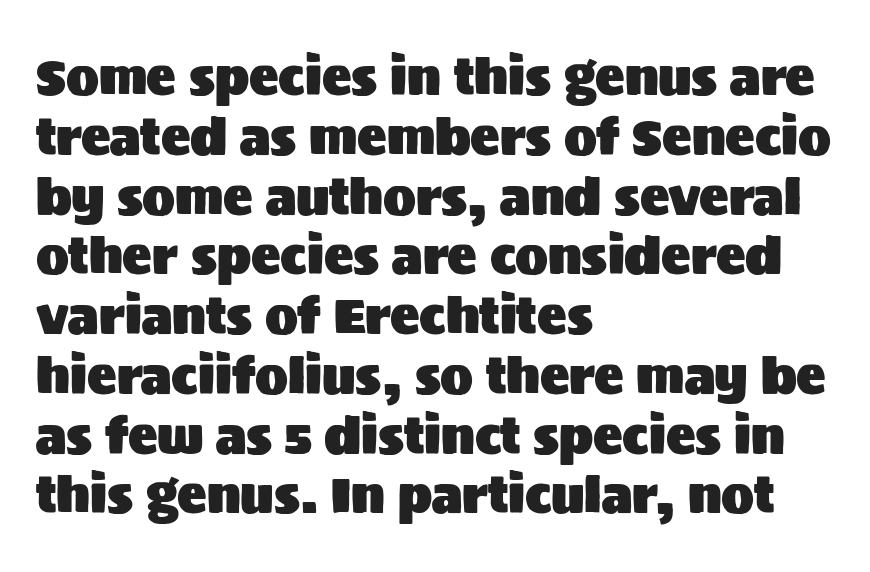
{"serif": "no", "italic": "no", "width": "normal", "stroke_contrast": "medium", "x_height": "large", "monospaced": "no", "underline": "no", "align": "left", "line_spacing_ratio": 1.22, "letter_spacing": "normal", "letter_spacing_em": 0.0, "glyph_px": 49}
